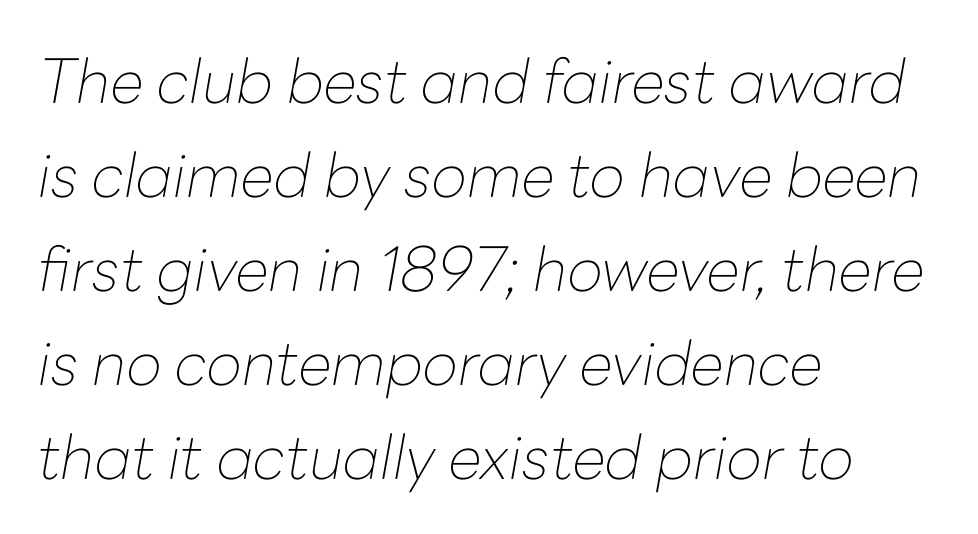
Q: Is the text bold? A: No.
Q: Is the text italic (slanted)? A: Yes, it leans right by about 10 degrees.
Q: Is the text underlined? A: No.
Q: How is the paragraph aligned? A: Left-aligned.
Q: Is the spacing between letters normal or unusually wide? A: Normal.
Q: Is the spacing between lines tight, normal or loose? A: Normal.
Q: Width (condensed, normal, or wide)? A: Normal.
Q: Stroke contrast? A: Low.
Q: x-height? A: Medium.
Q: Monospaced? A: No.
